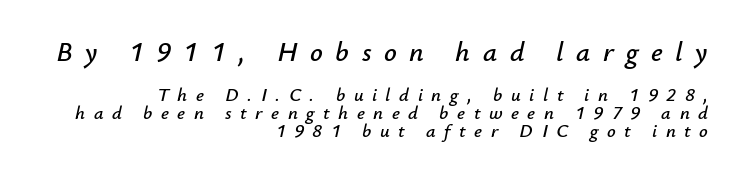
What stands out about the letter spacing? Its width — letters are far apart. Of the two passages, the one on top uses the larger point size. Cramped leading. The zone under the glyphs is completely vacant. Observe the lean: these are italic letterforms. Note the varied advance widths — an 'i' is clearly narrower than an 'm'.
